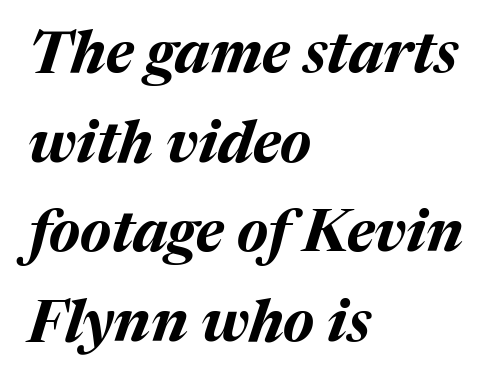
Compared with ordinary roman type, these characters are visibly tilted. The setting favours the left margin, as ordinary paragraphs usually do. Compared with typical body copy, the letter spacing here is the same. Quick note: interline space is typical. Each letter keeps its own natural width here, so spacing adapts to shape. The foot of each line stays bare and open.
